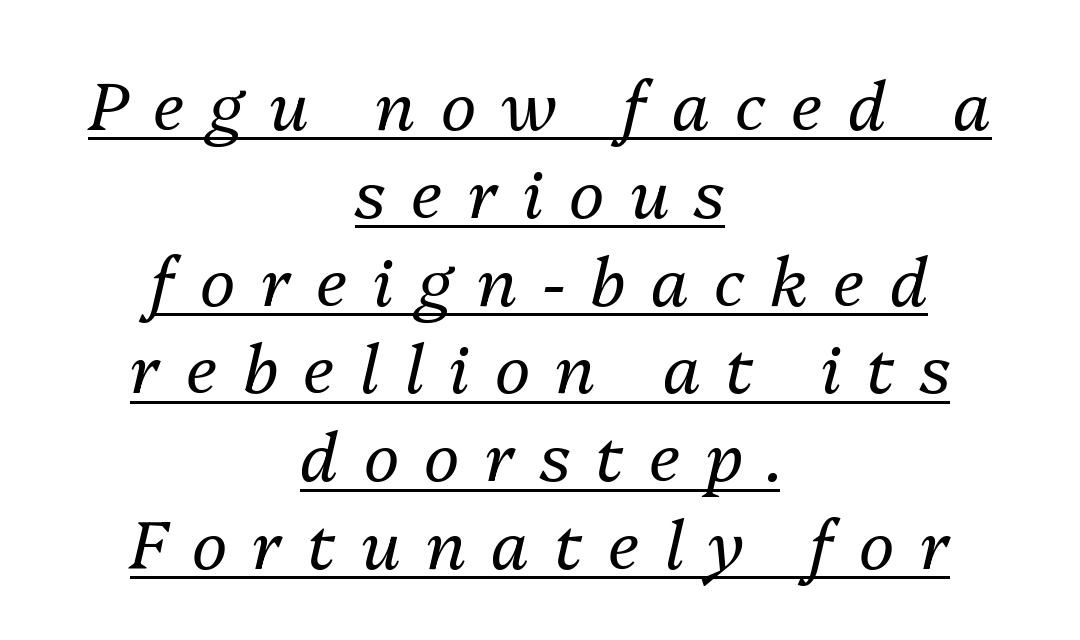
The face used here is proportionally spaced, like ordinary book or web type. Would a proofreader flag this as italicized? Yes. The typesetting does not lean heavy: it is not bold. Compared with typical body copy, the letter spacing here is much looser.
